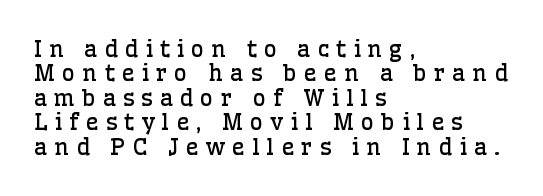
The letterforms sit at book weight or below. Interline gaps are noticeably narrow in this sample. This sample uses an upright cut, with every glyph sitting square on the baseline. Letters rest on an invisible, unmarked baseline. Visually the block forms a straight wall on the left and a jagged coastline on the right.
